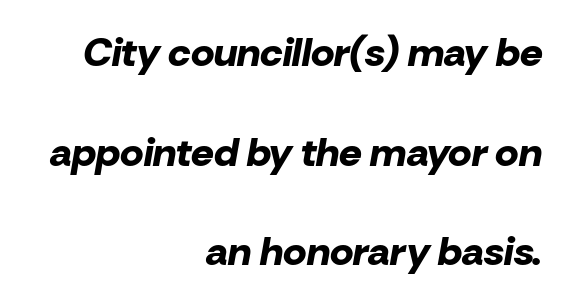
{"italic": "yes", "lean": "right", "slant_degrees": 10, "bold": "yes", "weight": "bold", "width": "normal", "stroke_contrast": "low", "x_height": "medium", "monospaced": "no", "underline": "no", "align": "right", "line_spacing": "loose", "line_spacing_ratio": 2.49, "letter_spacing": "normal", "letter_spacing_em": 0.0, "glyph_px": 40}
